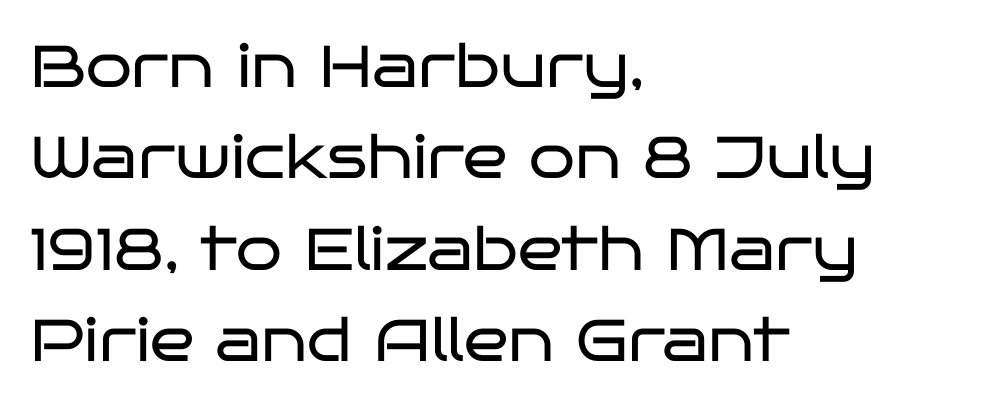
{"serif": "no", "italic": "no", "bold": "no", "weight": "regular", "width": "wide", "stroke_contrast": "low", "x_height": "large", "monospaced": "no", "underline": "no", "align": "left", "line_spacing": "normal", "line_spacing_ratio": 1.55, "letter_spacing": "normal", "letter_spacing_em": 0.0, "glyph_px": 59}
